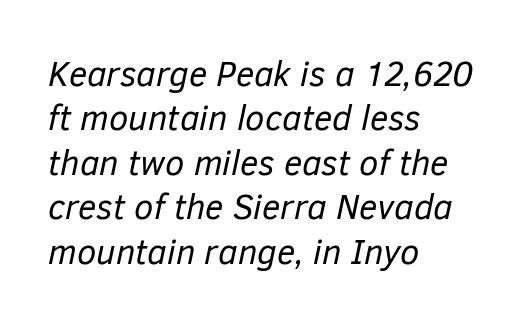
The image shows 35 px regular-weight type, italic (leaning right); set left-aligned, normal line spacing (1.27x), normal letter spacing, not underlined; low stroke contrast and a medium x-height.
